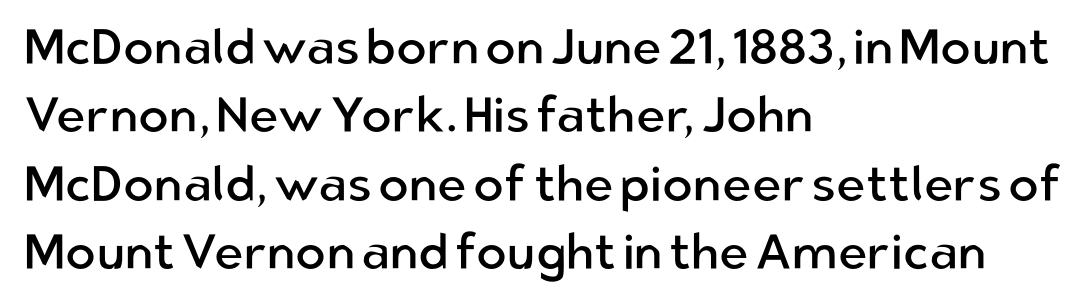
The image shows 50 px regular-weight sans-serif type, upright; set left-aligned, normal line spacing (1.37x), normal letter spacing, not underlined; low stroke contrast and a medium x-height.
